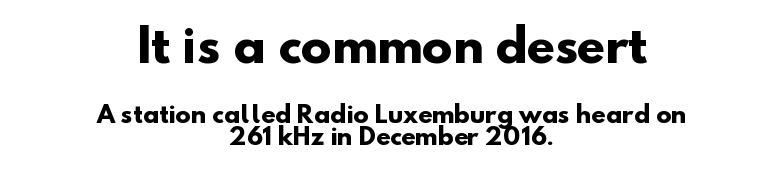
{"serif": "no", "bold": "yes", "weight": "heavy", "width": "normal", "stroke_contrast": "low", "x_height": "small", "monospaced": "no", "underline": "no", "align": "center", "line_spacing": "tight", "line_spacing_ratio": 0.96, "letter_spacing": "normal", "letter_spacing_em": 0.0, "larger_block": "first", "size_ratio": 2.0, "glyph_px": 46}
